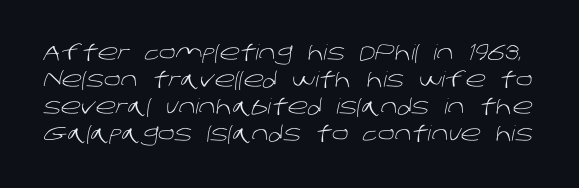
The image shows 21 px text type; set normal line spacing (1.29x), normal letter spacing, not underlined.
